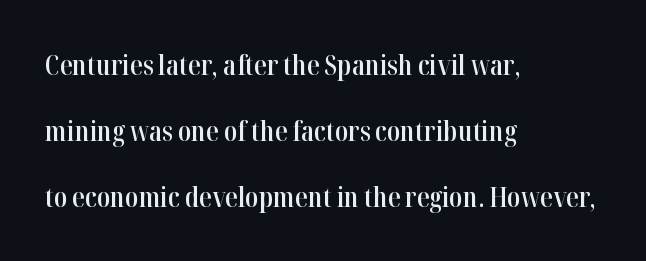
The font is running at a semibold setting, under full bold. Unlike a clean sans, this face finishes its strokes with serifs. You can tell it's not italic because the verticals are truly vertical. Horizontally, the lines are justified to the leading edge only. Characters follow at the spacing the type designer built in.
